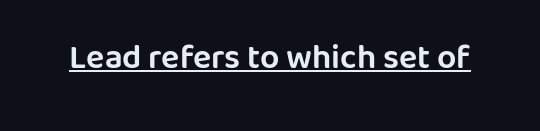
The sample's only ornament is a line tracing under the words. This sample uses plain, unmodified letter spacing. Ascenders rise straight up at ninety degrees. The glyphs in this specimen are sans serif.
